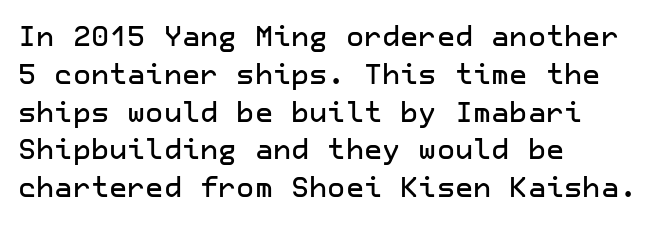
Vertically, the passage feels balanced, rows spaced as you'd expect. Unmarked baselines from the first word to the last. A roman cut, with each character standing at attention. The passage shown has conventional tracking throughout. Left-aligned paragraph, ragged on the right.
